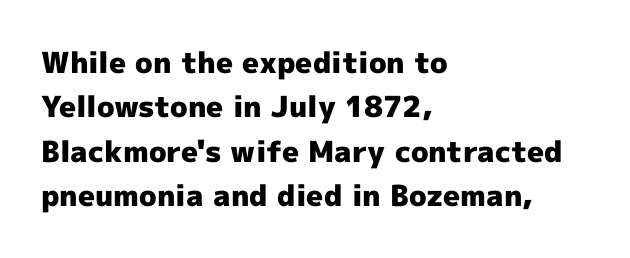
Q: Is the text bold? A: Yes.
Q: Is the text italic (slanted)? A: No, it is upright.
Q: Is the typeface a serif or a sans-serif typeface? A: Sans-serif.
Q: Is the text underlined? A: No.
Q: How is the paragraph aligned? A: Left-aligned.
Q: Is the spacing between letters normal or unusually wide? A: Normal.
Q: Is the spacing between lines tight, normal or loose? A: Normal.
Q: Width (condensed, normal, or wide)? A: Normal.
Q: x-height? A: Medium.
Q: Monospaced? A: No.
